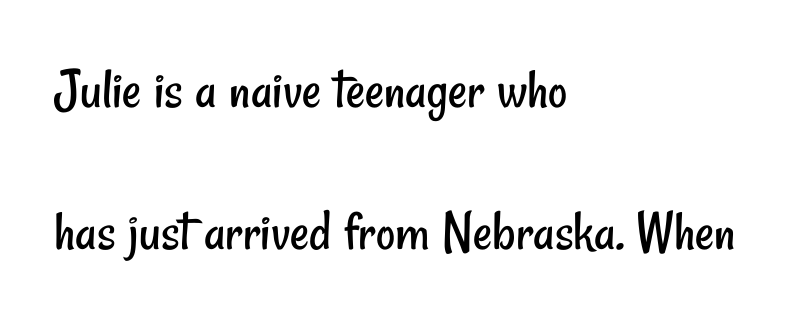
Compared with a centered layout, this one pins lines to the left instead. The letterforms sit shoulder to shoulder at normal distance. Proportional: the letters do not fall into vertical columns. A typesetter would label this face a sans. The specimen omits any rule beneath the text block's lines.
